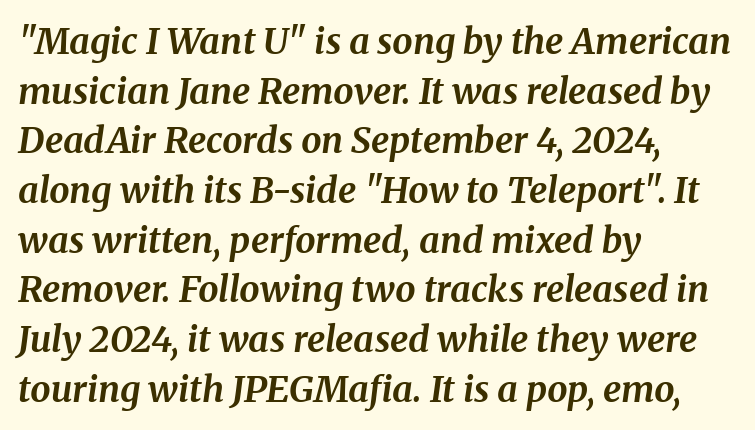
{"serif": "yes", "italic": "yes", "lean": "right", "slant_degrees": 8, "bold": "yes", "weight": "bold", "width": "normal", "stroke_contrast": "medium", "x_height": "medium", "monospaced": "no", "underline": "no", "align": "left", "line_spacing": "normal", "line_spacing_ratio": 1.38, "letter_spacing": "normal", "letter_spacing_em": 0.0, "glyph_px": 36}
